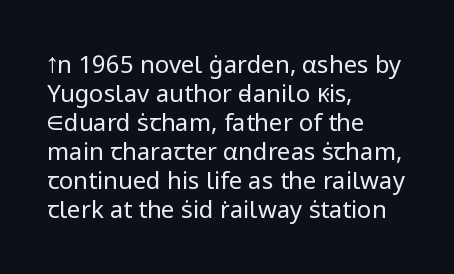
{"italic": "no", "bold": "no", "underline": "no", "align": "left", "line_spacing_ratio": 1.21, "letter_spacing": "normal", "letter_spacing_em": 0.0, "glyph_px": 24}
